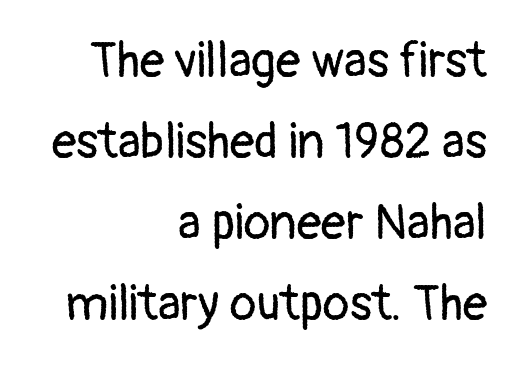
The letterforms sit shoulder to shoulder at normal distance. Letters rest on an invisible, unmarked baseline. I'd call this a sans setting — the letters go barefoot. The rag falls on the left side of this text block. Does the leading feel generous? No, just average.
